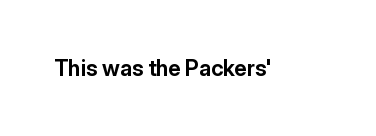
Short note: letters normally spaced. Words float on clear page, feet unadorned. The letters stand upright; this is a roman face. Heavy, bold letterforms.
